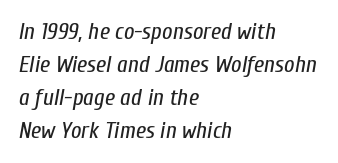
Bold? No — there's no thickening of the strokes. Descender tails drop into unmarked territory. Spacing between characters is what you'd get straight out of the box. Looking at the ascenders, they clearly lean.
